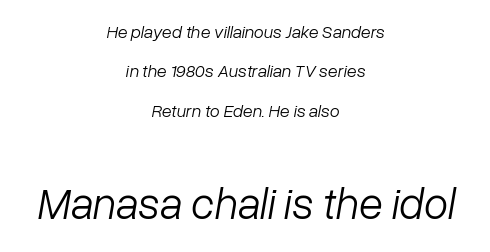
Q: Is the text bold? A: No.
Q: Is the text italic (slanted)? A: Yes, it leans right by about 10 degrees.
Q: Is the text underlined? A: No.
Q: How is the paragraph aligned? A: Centered.
Q: Is the spacing between letters normal or unusually wide? A: Normal.
Q: Is the spacing between lines tight, normal or loose? A: Loose.
Q: Which block of text is set in a larger size, the first (top) or the second (bottom)? A: The second (bottom) one.
Q: Width (condensed, normal, or wide)? A: Normal.
Q: Stroke contrast? A: Low.
Q: x-height? A: Medium.
Q: Monospaced? A: No.
